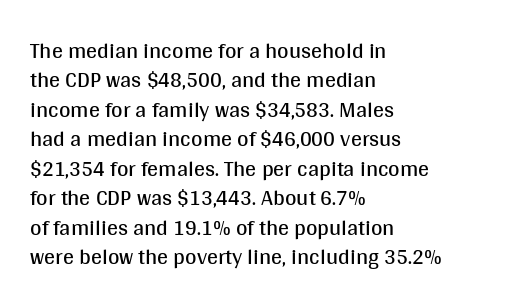
The image shows 22 px text type, upright; set left-aligned, normal line spacing (1.34x), normal letter spacing, not underlined.
